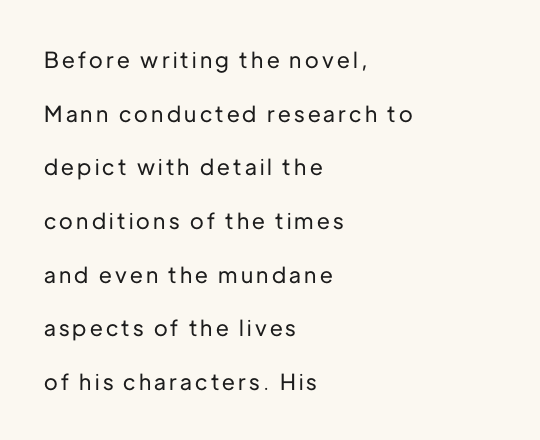
Q: Is the text italic (slanted)? A: No, it is upright.
Q: Is the text underlined? A: No.
Q: How is the paragraph aligned? A: Left-aligned.
Q: Is the spacing between lines tight, normal or loose? A: Loose.
